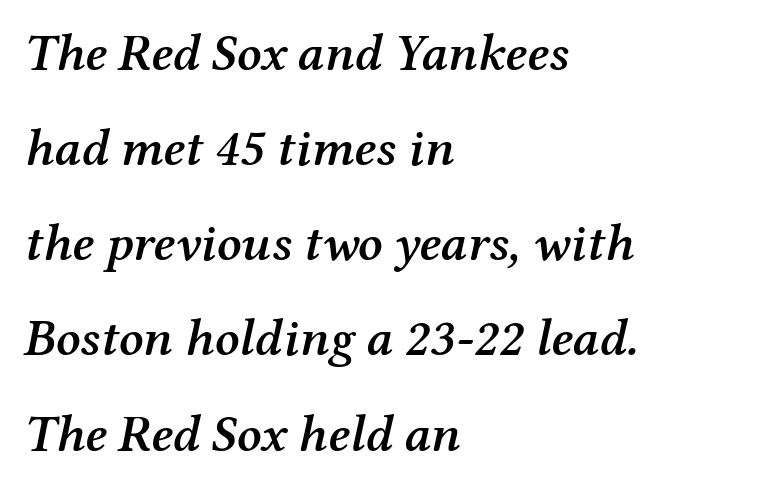
This rendering uses left alignment, leaving the right contour irregular. The words here are not underlined. Style check: oblique. A typesetter would call this zero additional tracking.
